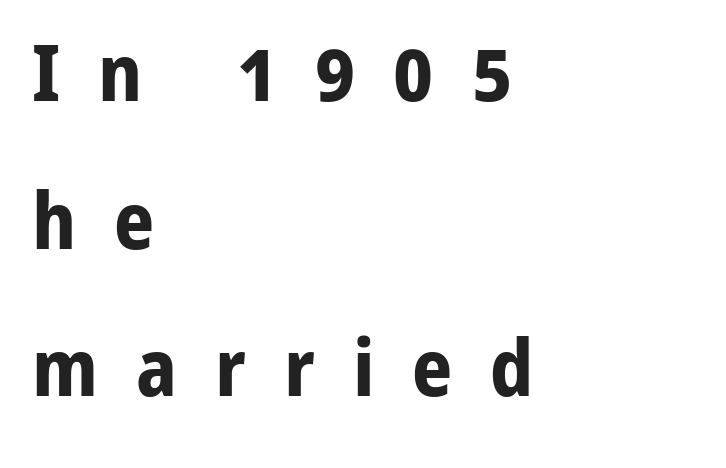
Does the copy run flush right? No — it runs flush left. This is sans-serif lettering, the kind often seen on screens and signage. The baseline area is clear. Vertical strokes here are truly vertical. This sample uses expanded letter spacing, leaving extra air between glyphs.
